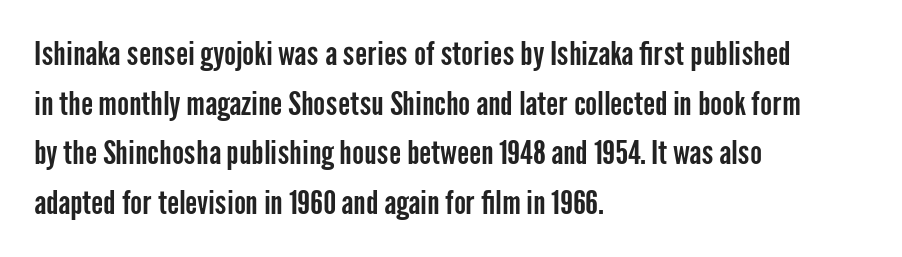
The image shows 32 px condensed sans-serif type, upright; set left-aligned, normal line spacing (1.55x), normal letter spacing, not underlined; low stroke contrast and a medium x-height.
